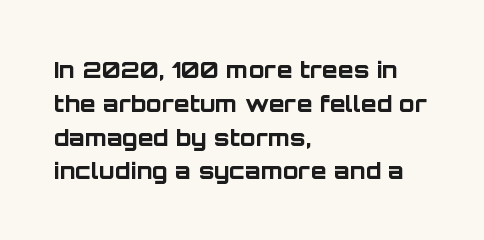
Bold? Absolutely — the strokes are thick and heavy. The setting favours the left margin, as ordinary paragraphs usually do. The font's upright variant was chosen for this text. A bare baseline throughout the passage. Vertical spacing — default.
